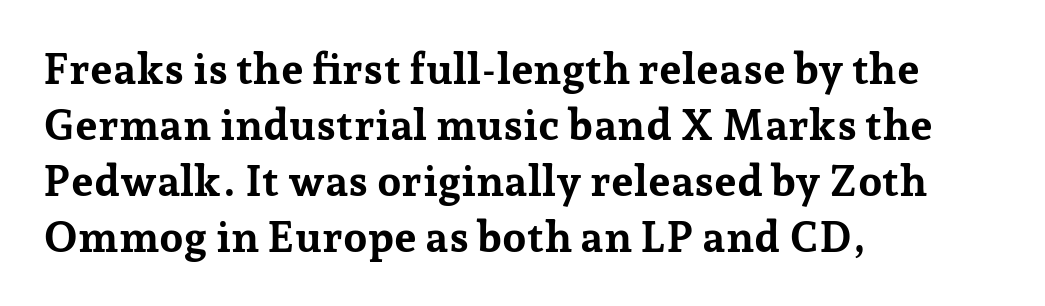
{"serif": "yes", "italic": "no", "bold": "yes", "weight": "bold", "width": "normal", "stroke_contrast": "low", "x_height": "medium", "monospaced": "no", "underline": "no", "align": "left", "line_spacing": "normal", "line_spacing_ratio": 1.3, "letter_spacing": "normal", "letter_spacing_em": 0.0, "glyph_px": 43}
